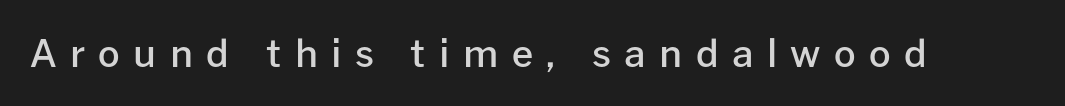
Honestly, there is no underline to notice here at all. Grotesque or geometric, the face here clearly has no serifs. A typesetter would call this proportional, since set widths differ per character. Students, this is semibold: more ink than regular, less than bold.
